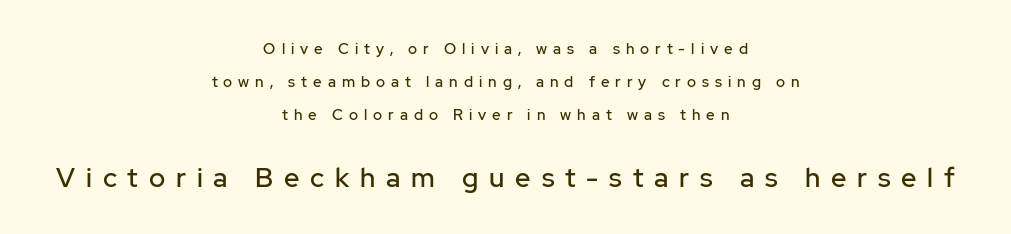
{"italic": "no", "underline": "no", "align": "center", "line_spacing": "loose", "line_spacing_ratio": 2.2, "letter_spacing": "wide", "letter_spacing_em": 0.4, "larger_block": "second", "size_ratio": 1.8, "glyph_px": 27}
